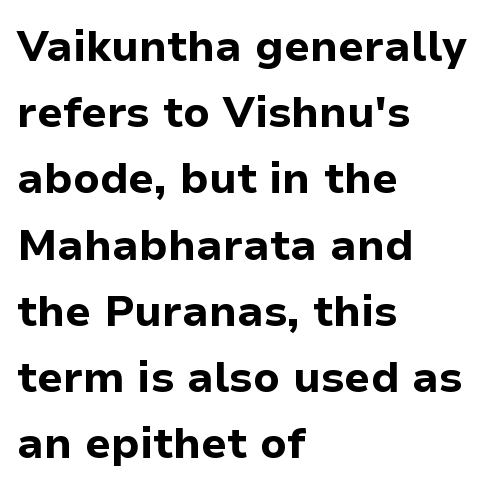
Q: Is the text bold? A: Yes.
Q: Is the text italic (slanted)? A: No, it is upright.
Q: Is the typeface a serif or a sans-serif typeface? A: Sans-serif.
Q: Is the text underlined? A: No.
Q: How is the paragraph aligned? A: Left-aligned.
Q: Is the spacing between letters normal or unusually wide? A: Normal.
Q: Is the spacing between lines tight, normal or loose? A: Normal.
Q: Width (condensed, normal, or wide)? A: Normal.
Q: Stroke contrast? A: Low.
Q: x-height? A: Medium.
Q: Monospaced? A: No.
